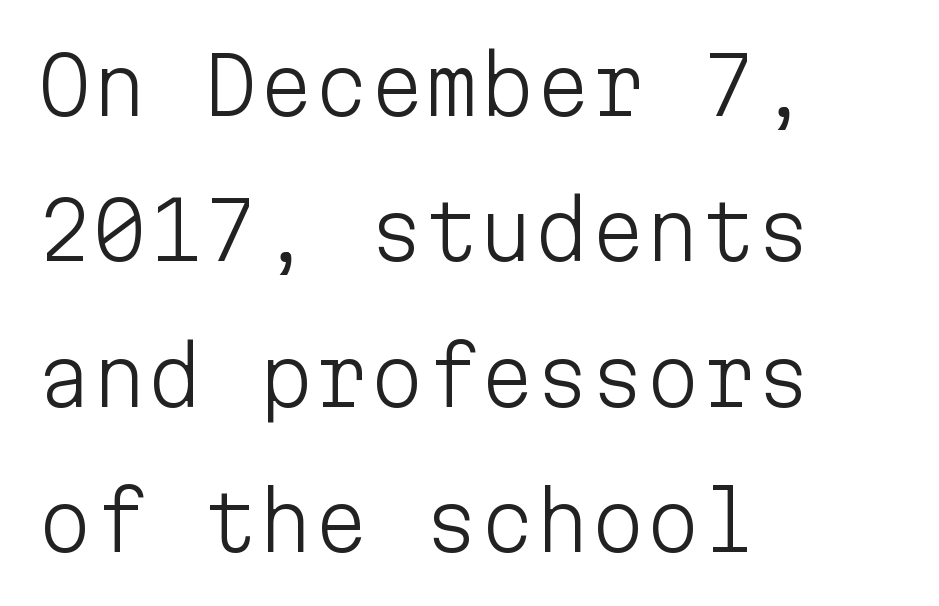
Q: Is the text bold? A: No.
Q: Is the text italic (slanted)? A: No, it is upright.
Q: Is the typeface a serif or a sans-serif typeface? A: Sans-serif.
Q: Is the text underlined? A: No.
Q: How is the paragraph aligned? A: Left-aligned.
Q: Is the spacing between letters normal or unusually wide? A: Normal.
Q: Width (condensed, normal, or wide)? A: Normal.
Q: Stroke contrast? A: Low.
Q: x-height? A: Medium.
Q: Monospaced? A: Yes.
